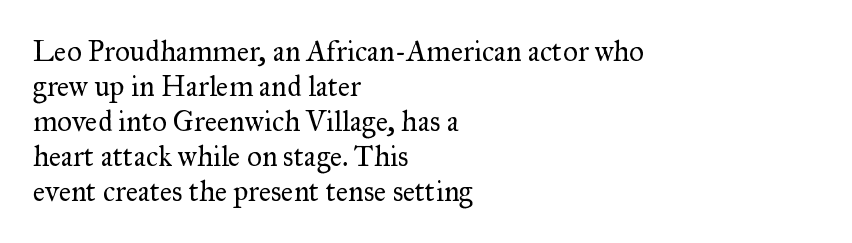
The weight tops out at a normal text grade. The letterforms sit shoulder to shoulder at normal distance. Quick note: underline off. The text was rendered using a seriffed face with decorative stroke endings. Is this a fixed-width face? No — the glyphs have proportional, varying widths.
